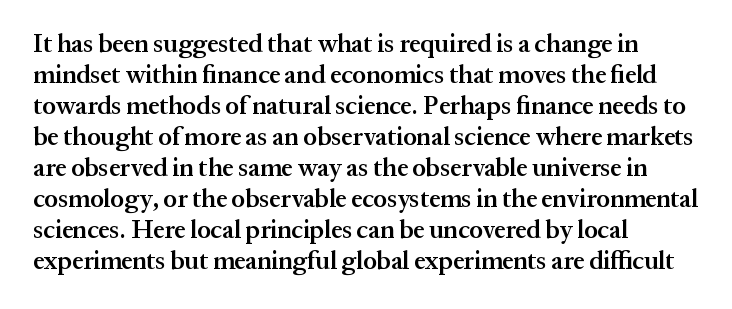
Q: Is the text bold? A: Semi-bold.
Q: Is the text italic (slanted)? A: No, it is upright.
Q: Is the text underlined? A: No.
Q: How is the paragraph aligned? A: Left-aligned.
Q: Is the spacing between letters normal or unusually wide? A: Normal.
